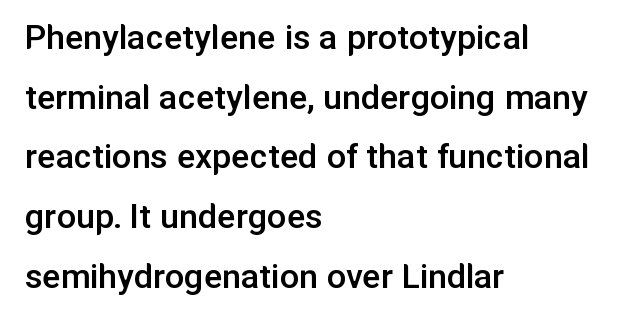
The string is rendered with underlining switched off. Tracking here is standard; glyphs follow each other at the usual distance. Serif or sans? Sans — the stroke terminals are bare. Bold? Not quite — semibold, heavier than regular but stopping short. A roman cut, with each character standing at attention.
